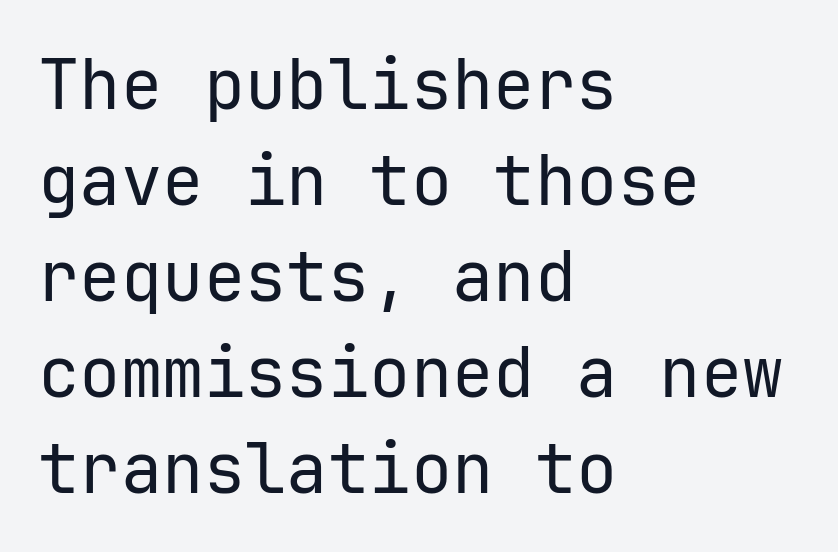
Q: Is the text bold? A: No.
Q: Is the text italic (slanted)? A: No, it is upright.
Q: Is the typeface a serif or a sans-serif typeface? A: Sans-serif.
Q: Is the text underlined? A: No.
Q: How is the paragraph aligned? A: Left-aligned.
Q: Is the spacing between letters normal or unusually wide? A: Normal.
Q: Is the spacing between lines tight, normal or loose? A: Normal.
Q: Width (condensed, normal, or wide)? A: Normal.
Q: Stroke contrast? A: Low.
Q: x-height? A: Medium.
Q: Monospaced? A: Yes.
